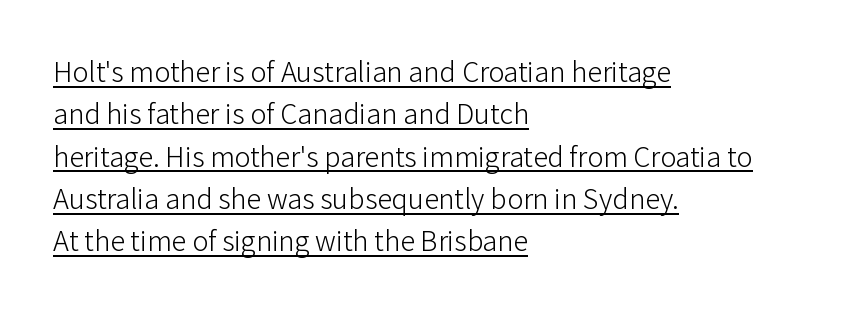
Q: Is the text bold? A: No.
Q: Is the text italic (slanted)? A: No, it is upright.
Q: Is the typeface a serif or a sans-serif typeface? A: Sans-serif.
Q: Is the text underlined? A: Yes.
Q: How is the paragraph aligned? A: Left-aligned.
Q: Is the spacing between letters normal or unusually wide? A: Normal.
Q: Is the spacing between lines tight, normal or loose? A: Normal.
Q: Width (condensed, normal, or wide)? A: Normal.
Q: Stroke contrast? A: Low.
Q: x-height? A: Medium.
Q: Monospaced? A: No.
